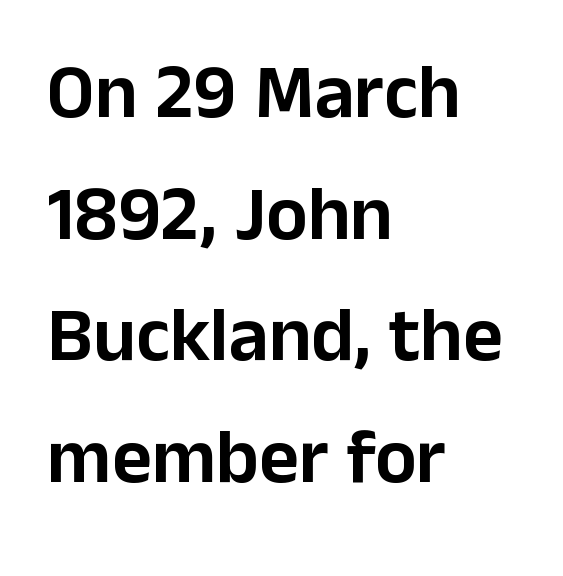
Q: Is the text italic (slanted)? A: No, it is upright.
Q: Is the typeface a serif or a sans-serif typeface? A: Sans-serif.
Q: Is the text underlined? A: No.
Q: How is the paragraph aligned? A: Left-aligned.
Q: Is the spacing between letters normal or unusually wide? A: Normal.
Q: Is the spacing between lines tight, normal or loose? A: Normal.
Q: Width (condensed, normal, or wide)? A: Normal.
Q: Stroke contrast? A: Low.
Q: x-height? A: Medium.
Q: Monospaced? A: No.
